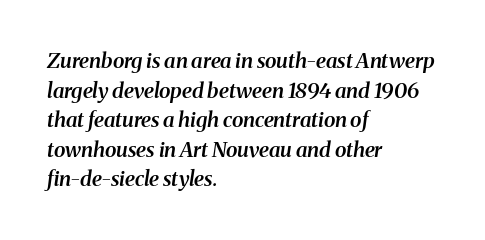
The image shows 21 px text type, italic (leaning right); set left-aligned, normal line spacing (1.41x), normal letter spacing, not underlined.
